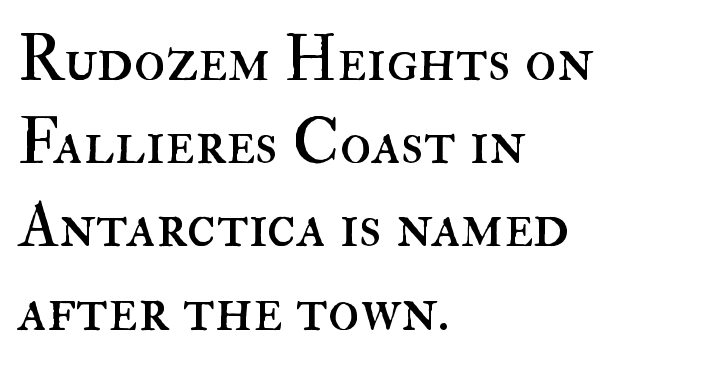
Q: Is the text bold? A: No.
Q: Is the text italic (slanted)? A: No, it is upright.
Q: Is the text underlined? A: No.
Q: How is the paragraph aligned? A: Left-aligned.
Q: Is the spacing between letters normal or unusually wide? A: Normal.
Q: Is the spacing between lines tight, normal or loose? A: Normal.
Q: Width (condensed, normal, or wide)? A: Normal.
Q: Stroke contrast? A: High.
Q: x-height? A: Small.
Q: Monospaced? A: No.
